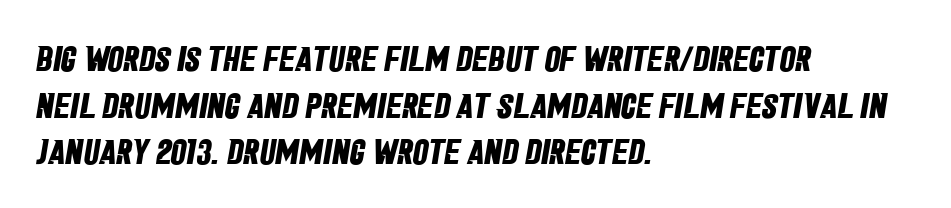
Q: Is the text bold? A: Yes.
Q: Is the typeface a serif or a sans-serif typeface? A: Sans-serif.
Q: Is the text underlined? A: No.
Q: How is the paragraph aligned? A: Left-aligned.
Q: Is the spacing between letters normal or unusually wide? A: Normal.
Q: Is the spacing between lines tight, normal or loose? A: Normal.
Q: Width (condensed, normal, or wide)? A: Condensed.
Q: Stroke contrast? A: Low.
Q: x-height? A: Large.
Q: Monospaced? A: No.
